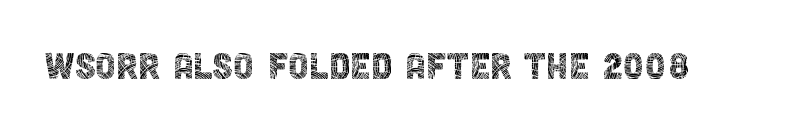
The letters advance in unequal steps, a hallmark of proportional type. Observe the absence of serifs on each vertical stroke in this sample. Look at the tracking — it's just the regular setting, nothing added. No letter is thick-stroked: the sample isn't bold.
